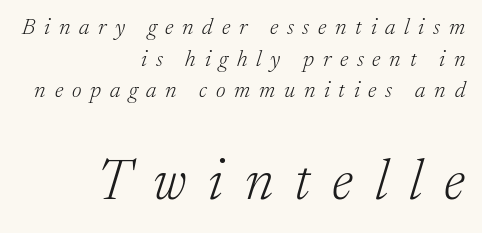
The image shows 57 px light serif type, italic (leaning right); set right-aligned, normal line spacing (1.37x), unusually wide letter spacing (+0.38 em), not underlined; the second (bottom) block is 2.48x larger; low stroke contrast and a medium x-height.
